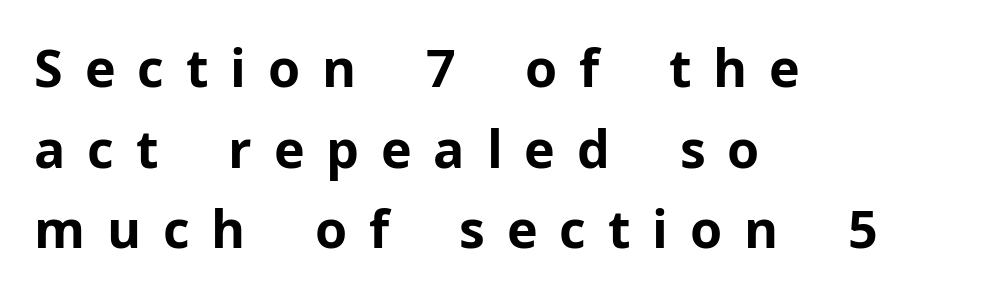
Q: Is the text bold? A: Yes.
Q: Is the text italic (slanted)? A: No, it is upright.
Q: Is the typeface a serif or a sans-serif typeface? A: Sans-serif.
Q: Is the text underlined? A: No.
Q: How is the paragraph aligned? A: Left-aligned.
Q: Is the spacing between letters normal or unusually wide? A: Unusually wide.
Q: Is the spacing between lines tight, normal or loose? A: Normal.
Q: Width (condensed, normal, or wide)? A: Normal.
Q: Stroke contrast? A: Low.
Q: x-height? A: Medium.
Q: Monospaced? A: No.
